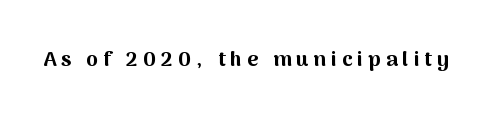
Q: Is the text bold? A: Yes.
Q: Is the text italic (slanted)? A: No, it is upright.
Q: Is the text underlined? A: No.
Q: Is the spacing between letters normal or unusually wide? A: Unusually wide.
